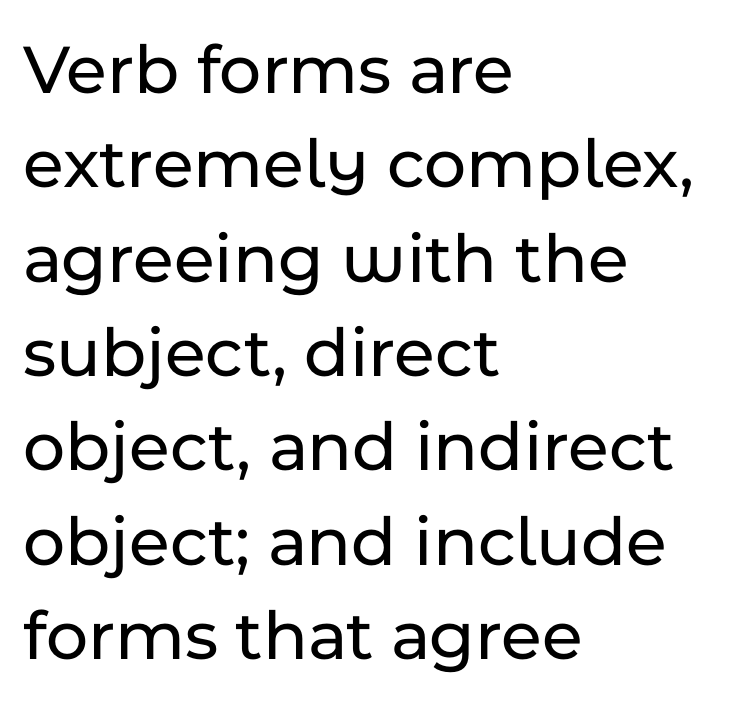
Q: Is the text italic (slanted)? A: No, it is upright.
Q: Is the typeface a serif or a sans-serif typeface? A: Sans-serif.
Q: Is the text underlined? A: No.
Q: How is the paragraph aligned? A: Left-aligned.
Q: Is the spacing between letters normal or unusually wide? A: Normal.
Q: Is the spacing between lines tight, normal or loose? A: Normal.
Q: Width (condensed, normal, or wide)? A: Normal.
Q: Stroke contrast? A: Low.
Q: x-height? A: Medium.
Q: Monospaced? A: No.
